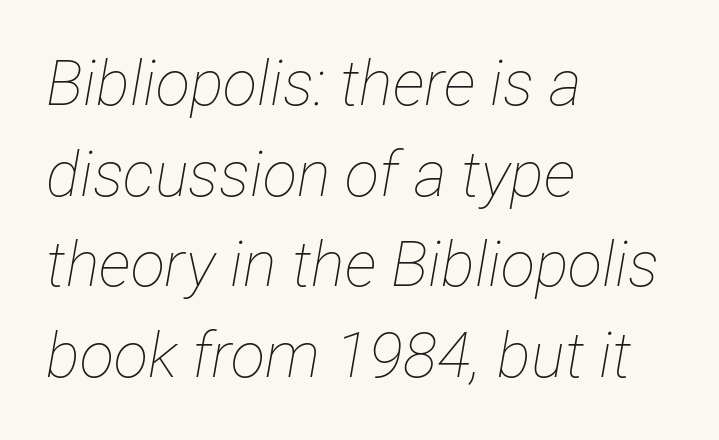
{"italic": "yes", "lean": "right", "slant_degrees": 12, "bold": "no", "weight": "thin", "width": "condensed", "stroke_contrast": "low", "x_height": "medium", "monospaced": "no", "underline": "no", "align": "left", "line_spacing": "normal", "line_spacing_ratio": 1.44, "letter_spacing": "normal", "letter_spacing_em": 0.0, "glyph_px": 63}
